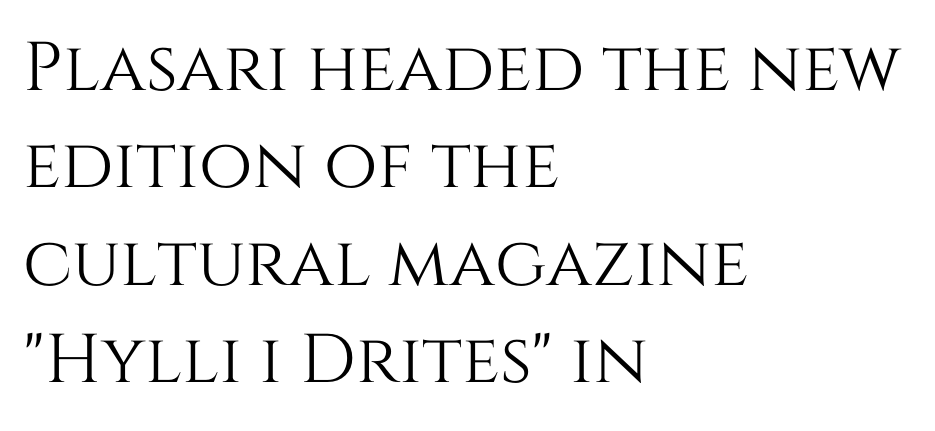
The image shows 69 px text type, upright; set left-aligned, normal line spacing (1.41x), normal letter spacing, not underlined; medium stroke contrast and a large x-height.
